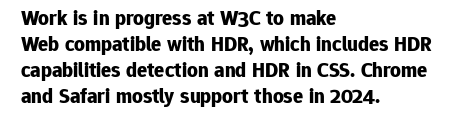
Q: Is the text bold? A: Yes.
Q: Is the text italic (slanted)? A: No, it is upright.
Q: Is the text underlined? A: No.
Q: How is the paragraph aligned? A: Left-aligned.
Q: Is the spacing between letters normal or unusually wide? A: Normal.
